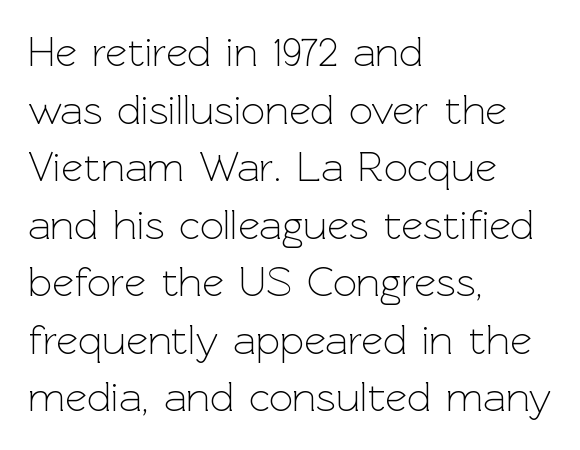
The font sits on the lighter half of the weight spectrum, regular included. Style check: upright. Grotesque or geometric, the face here clearly has no serifs. Is this a fixed-width face? No — the glyphs have proportional, varying widths. Line starts are locked; line ends wander. Regular leading.
